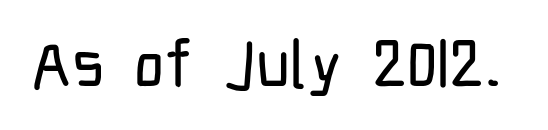
In terms of letterspacing, this is plain default setting. A typesetter would label this face a sans. These lines are rendered in a variable-pitch font. Rule under the text: the space is simply empty.
